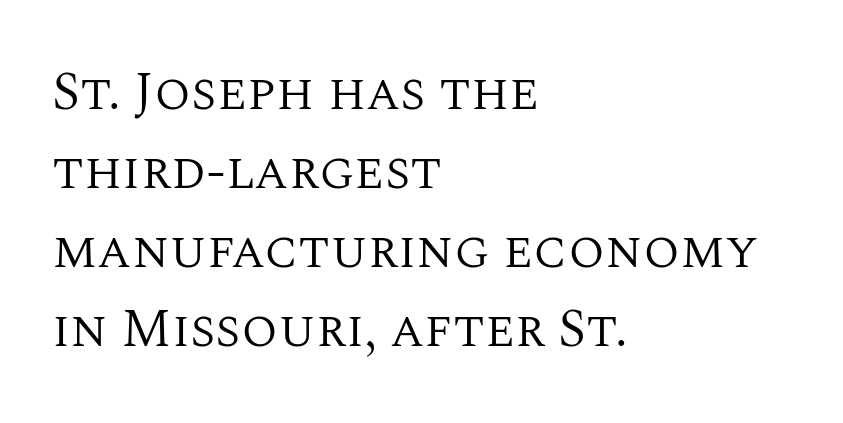
{"serif": "yes", "italic": "no", "bold": "no", "weight": "regular", "width": "normal", "stroke_contrast": "medium", "x_height": "large", "monospaced": "no", "underline": "no", "align": "left", "line_spacing": "normal", "line_spacing_ratio": 1.49, "letter_spacing": "normal", "letter_spacing_em": 0.0, "glyph_px": 53}
